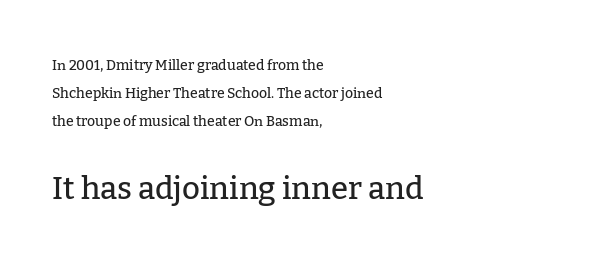
{"serif": "yes", "italic": "no", "width": "normal", "stroke_contrast": "low", "x_height": "medium", "monospaced": "no", "underline": "no", "align": "left", "line_spacing": "loose", "line_spacing_ratio": 1.99, "letter_spacing": "normal", "letter_spacing_em": 0.0, "larger_block": "second", "size_ratio": 2.21, "glyph_px": 31}
